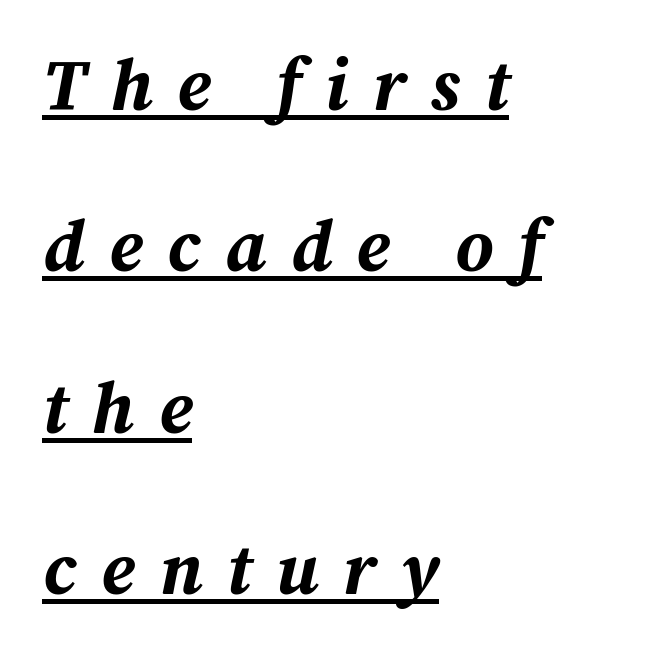
The image shows 72 px bold type, italic (leaning right); set left-aligned, loose line spacing (2.24x), unusually wide letter spacing (+0.34 em), underlined; medium stroke contrast and a medium x-height.
